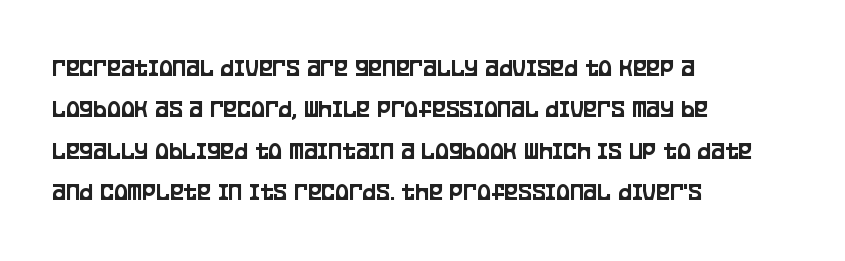
The image shows 26 px text type, upright; set left-aligned, normal line spacing (1.59x), normal letter spacing, not underlined.
